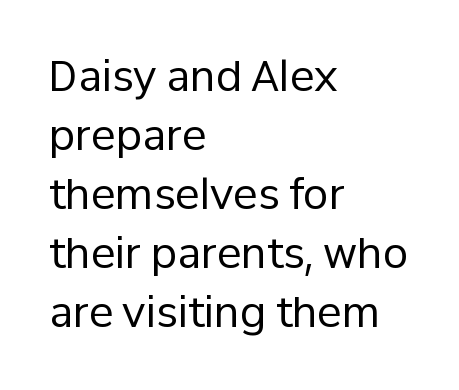
{"serif": "no", "italic": "no", "bold": "no", "weight": "regular", "width": "normal", "stroke_contrast": "low", "x_height": "medium", "monospaced": "no", "underline": "no", "align": "left", "line_spacing": "normal", "line_spacing_ratio": 1.44, "letter_spacing": "normal", "letter_spacing_em": 0.0, "glyph_px": 41}
